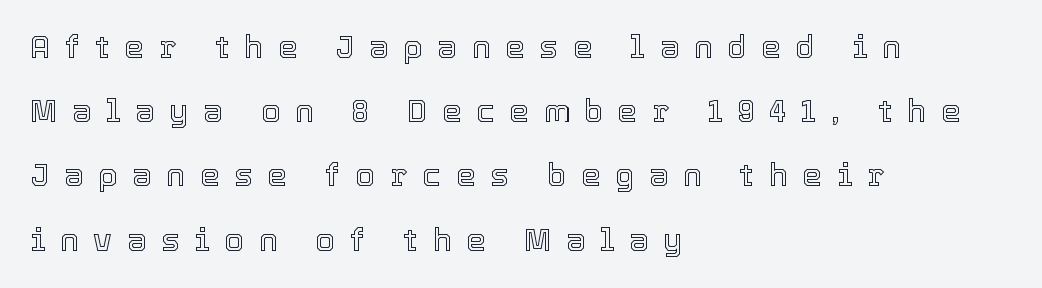
In terms of letterspacing, this is a distinctly airy, spread setting. Rendered with straight, roman letterforms. Baseline-to-baseline distance is far greater than the letter height. The face used here is proportionally spaced, like ordinary book or web type.
